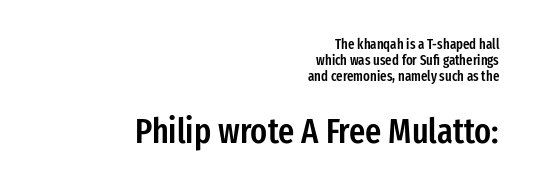
Letter spacing: default. These lines were composed using upright roman letters. Horizontal alignment here is rightward, an uncommon choice for prose. The rendering uses natural spacing where letterforms have individual widths. You get the small type first, then a jump to larger type.
